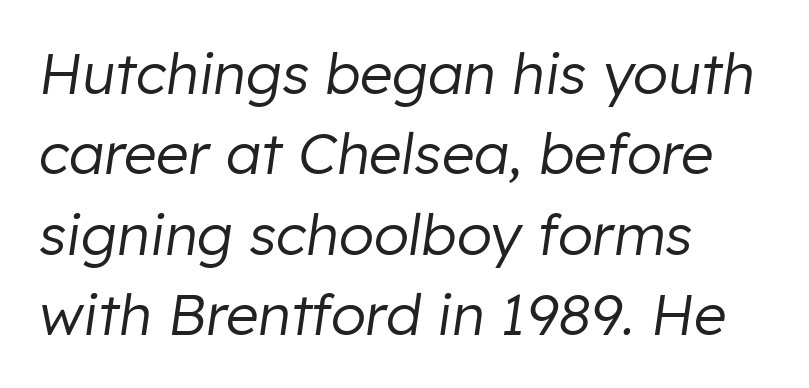
The image shows 57 px regular-weight type, italic (leaning right); set left-aligned, normal line spacing (1.41x), normal letter spacing, not underlined; low stroke contrast and a medium x-height.
